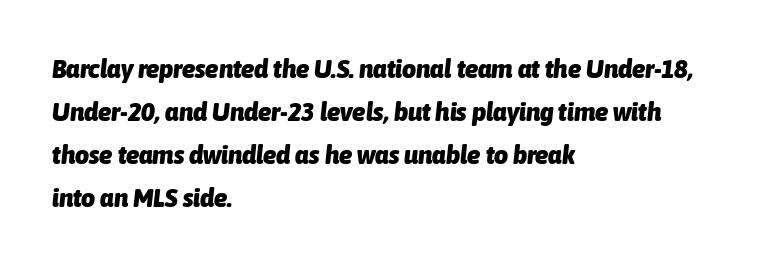
In CSS terms this would be text-align: left. Honestly, the letter spacing is just normal — you wouldn't notice it. How would I describe the line gaps? Plain and ordinary. Yep, that's italic — everything's leaning. The passage shown is emphatically bold. Anything drawn beneath the words? Only blank space.
